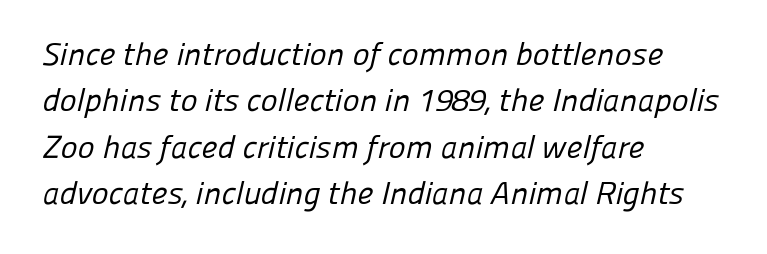
{"serif": "no", "bold": "no", "weight": "regular", "width": "normal", "stroke_contrast": "low", "x_height": "medium", "monospaced": "no", "underline": "no", "align": "left", "line_spacing": "normal", "line_spacing_ratio": 1.45, "letter_spacing": "normal", "letter_spacing_em": 0.0, "glyph_px": 32}
